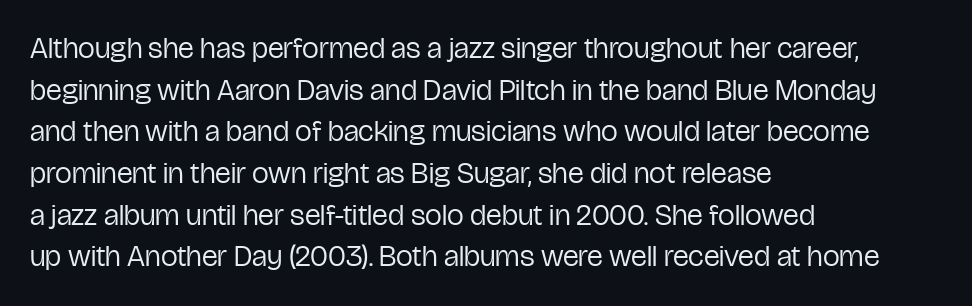
{"serif": "no", "italic": "no", "bold": "no", "weight": "regular", "width": "condensed", "stroke_contrast": "low", "x_height": "medium", "monospaced": "no", "underline": "no", "align": "left", "line_spacing": "normal", "line_spacing_ratio": 1.39, "letter_spacing": "normal", "letter_spacing_em": 0.0, "glyph_px": 30}
